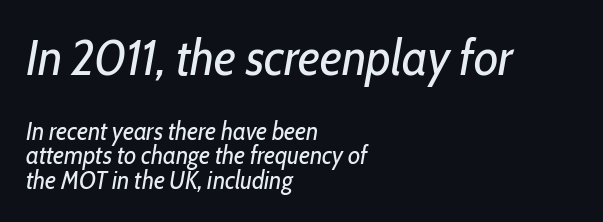
{"italic": "yes", "lean": "right", "slant_degrees": 10, "bold": "no", "weight": "regular", "width": "condensed", "stroke_contrast": "low", "x_height": "medium", "monospaced": "no", "underline": "no", "align": "left", "line_spacing": "tight", "line_spacing_ratio": 0.98, "letter_spacing": "normal", "letter_spacing_em": 0.0, "larger_block": "first", "size_ratio": 2.0, "glyph_px": 50}
